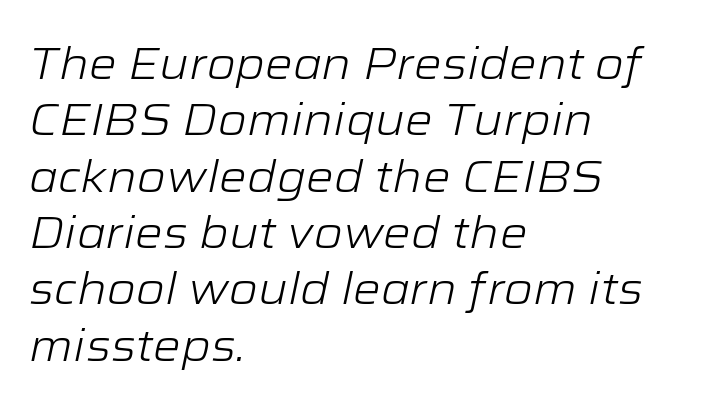
Each line starts at the same left margin while the right side varies. No extra tracking has been applied to these lines. Style check: oblique. On a weight scale, this lands at 450 or below. The passage shown is not underscored anywhere.
